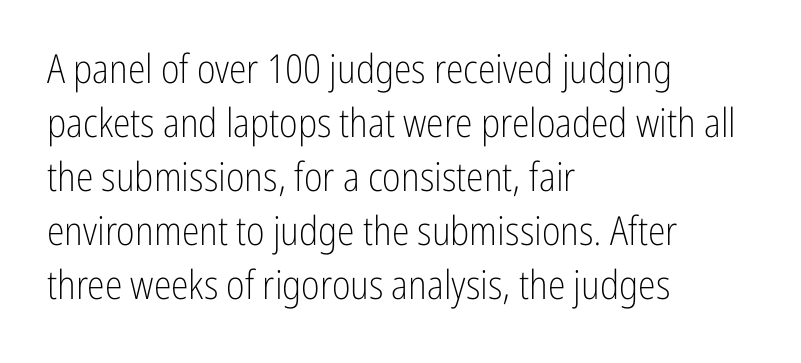
{"serif": "no", "italic": "no", "bold": "no", "weight": "light", "width": "condensed", "stroke_contrast": "low", "x_height": "medium", "monospaced": "no", "underline": "no", "align": "left", "line_spacing": "normal", "line_spacing_ratio": 1.35, "letter_spacing": "normal", "letter_spacing_em": 0.0, "glyph_px": 40}
